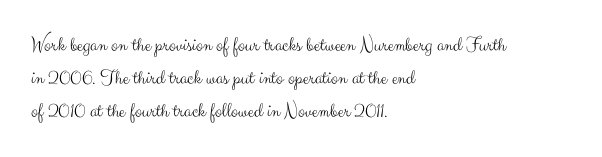
The image shows 21 px text type; set left-aligned, normal line spacing (1.56x), normal letter spacing, not underlined.
